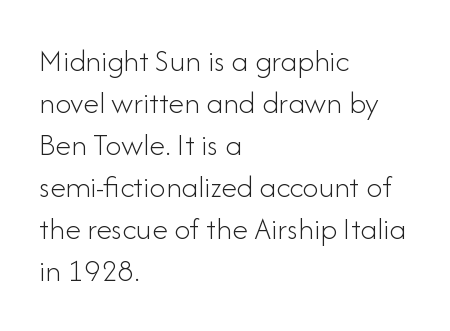
{"serif": "no", "italic": "no", "bold": "no", "weight": "light", "width": "normal", "stroke_contrast": "low", "x_height": "small", "monospaced": "no", "underline": "no", "align": "left", "line_spacing": "normal", "line_spacing_ratio": 1.31, "letter_spacing": "normal", "letter_spacing_em": 0.0, "glyph_px": 32}
